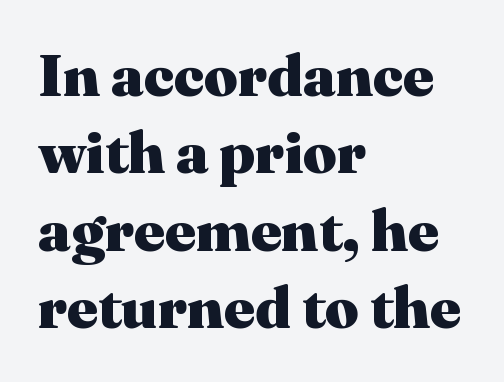
A serif font was chosen for this passage. These lines sit exactly where default settings would place them. There is no visible air inserted between adjacent glyphs. The paragraph has a hard left edge and a soft right edge.
